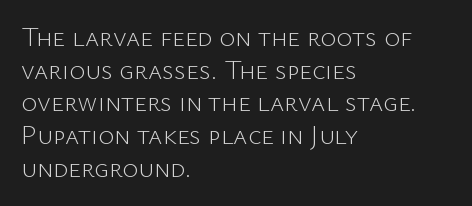
The image shows 27 px text type, upright; set left-aligned, line spacing 1.21x, normal letter spacing, not underlined.
